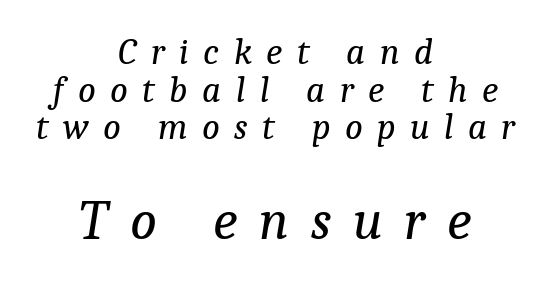
Q: Is the text bold? A: No.
Q: Is the text italic (slanted)? A: Yes, it leans right by about 9 degrees.
Q: Is the typeface a serif or a sans-serif typeface? A: Serif.
Q: Is the text underlined? A: No.
Q: How is the paragraph aligned? A: Centered.
Q: Is the spacing between letters normal or unusually wide? A: Unusually wide.
Q: Is the spacing between lines tight, normal or loose? A: Tight.
Q: Which block of text is set in a larger size, the first (top) or the second (bottom)? A: The second (bottom) one.
Q: Width (condensed, normal, or wide)? A: Normal.
Q: Stroke contrast? A: Low.
Q: x-height? A: Medium.
Q: Monospaced? A: No.
